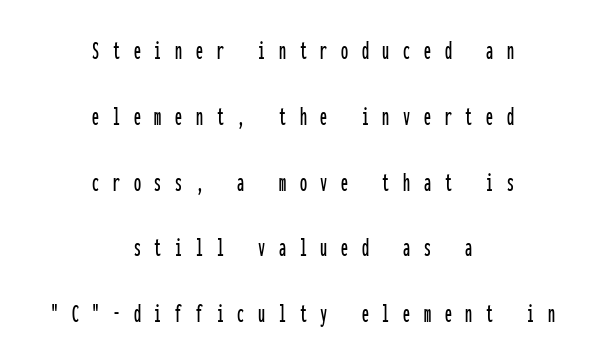
Every character here occupies the same horizontal width, giving the sample a typewriter-like rhythm. Letters rest on an invisible, unmarked baseline. Tracking here is generous; glyphs stand well apart from one another. Visually the block forms a symmetrical silhouette, jagged on both flanks.
